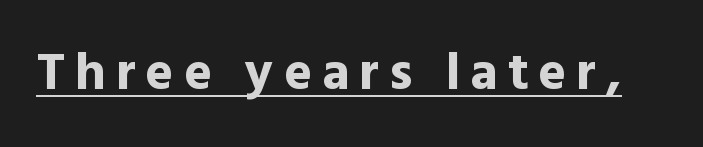
{"serif": "no", "italic": "no", "bold": "yes", "weight": "bold", "width": "normal", "x_height": "medium", "monospaced": "no", "underline": "yes", "glyph_px": 53}
